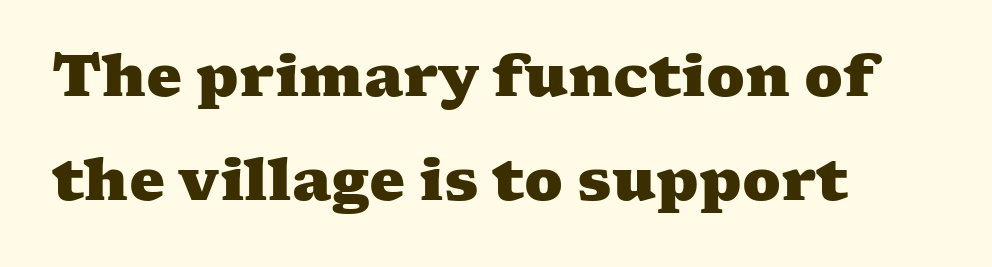
{"serif": "yes", "bold": "yes", "weight": "heavy", "width": "wide", "stroke_contrast": "medium", "x_height": "medium", "monospaced": "no", "underline": "no", "align": "left", "line_spacing_ratio": 1.83, "letter_spacing": "normal", "letter_spacing_em": 0.0, "glyph_px": 57}
